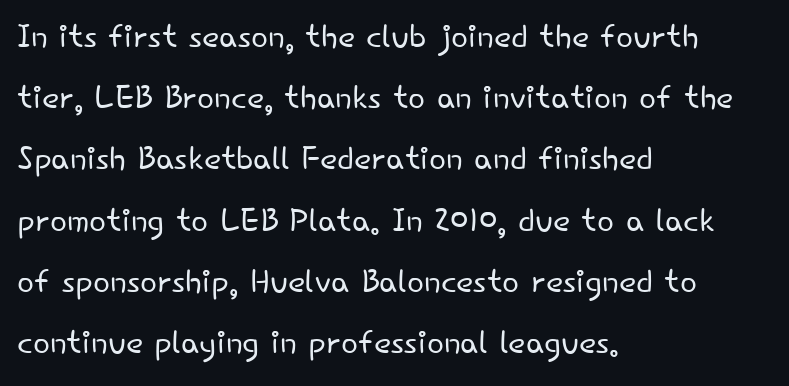
The image shows 45 px light sans-serif type, upright; set left-aligned, normal line spacing (1.36x), normal letter spacing, not underlined; low stroke contrast and a small x-height.
